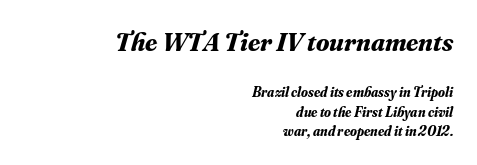
Q: Is the text bold? A: Yes.
Q: Is the text italic (slanted)? A: Yes, it leans right by about 16 degrees.
Q: Is the text underlined? A: No.
Q: How is the paragraph aligned? A: Right-aligned.
Q: Is the spacing between letters normal or unusually wide? A: Normal.
Q: Is the spacing between lines tight, normal or loose? A: Normal.
Q: Which block of text is set in a larger size, the first (top) or the second (bottom)? A: The first (top) one.
